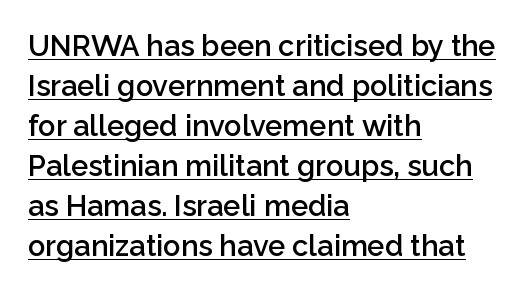
The passage is arranged the way most books set body copy — flush left. Compared with an ordinary text face, these strokes are moderately heavier — a semibold. Vertical spacing — default. This sample uses plain, unmodified letter spacing. Quick note: underline on. The letters advance in unequal steps, a hallmark of proportional type.
